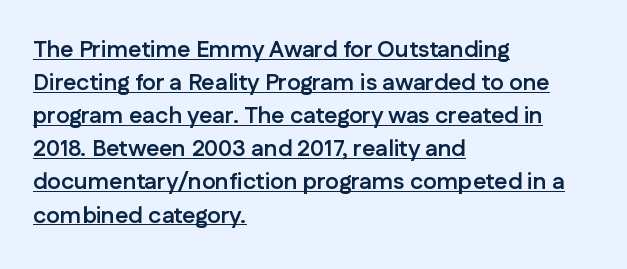
Q: Is the text bold? A: Yes.
Q: Is the text italic (slanted)? A: No, it is upright.
Q: Is the text underlined? A: Yes.
Q: How is the paragraph aligned? A: Left-aligned.
Q: Is the spacing between letters normal or unusually wide? A: Normal.
Q: Is the spacing between lines tight, normal or loose? A: Normal.
